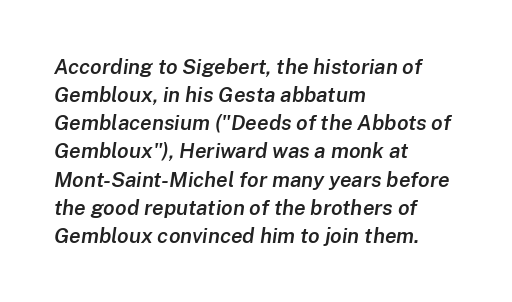
{"italic": "yes", "lean": "right", "slant_degrees": 8, "bold": "semi", "underline": "no", "align": "left", "line_spacing": "normal", "line_spacing_ratio": 1.34, "letter_spacing": "normal", "letter_spacing_em": 0.0, "glyph_px": 21}
